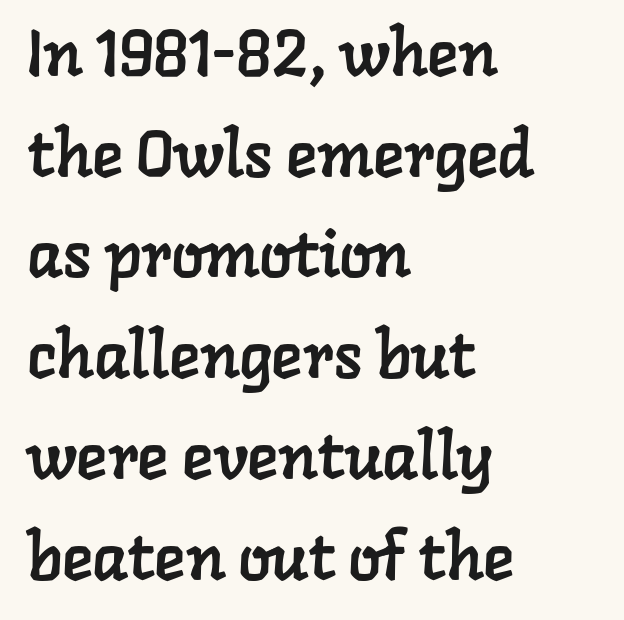
{"serif": "yes", "width": "normal", "stroke_contrast": "low", "x_height": "medium", "monospaced": "no", "underline": "no", "align": "left", "line_spacing": "normal", "line_spacing_ratio": 1.55, "letter_spacing": "normal", "letter_spacing_em": 0.0, "glyph_px": 65}
